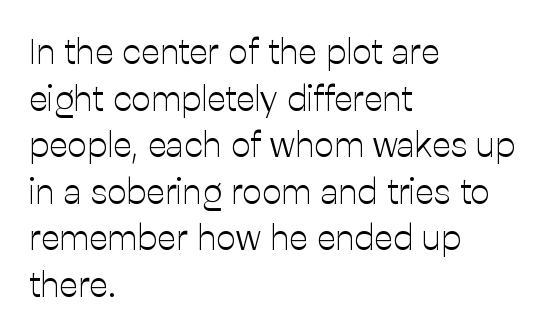
Q: Is the text bold? A: No.
Q: Is the text italic (slanted)? A: No, it is upright.
Q: Is the typeface a serif or a sans-serif typeface? A: Sans-serif.
Q: Is the text underlined? A: No.
Q: How is the paragraph aligned? A: Left-aligned.
Q: Is the spacing between letters normal or unusually wide? A: Normal.
Q: Is the spacing between lines tight, normal or loose? A: Normal.
Q: Width (condensed, normal, or wide)? A: Normal.
Q: Stroke contrast? A: Low.
Q: x-height? A: Medium.
Q: Monospaced? A: No.
